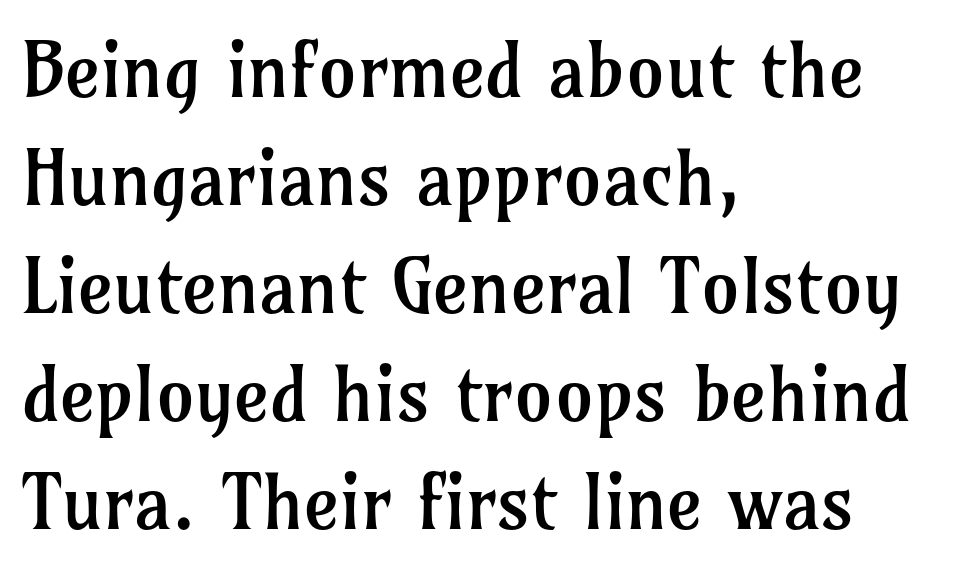
Tall strokes in this sample are plumb rather than angled. If you drew a ruler down the left edge, every line would touch it. A serif font was chosen for this passage. These lines keep a tight, regular rhythm from letter to letter.
